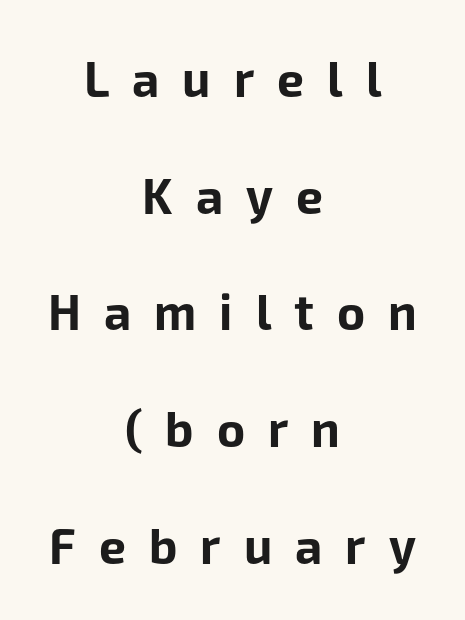
Designer's note — italics off, roman on. The horizontal fit of the characters is loose and conspicuously gappy. The letters advance in unequal steps, a hallmark of proportional type. A student would call this center alignment; a typographer would say set centered.
